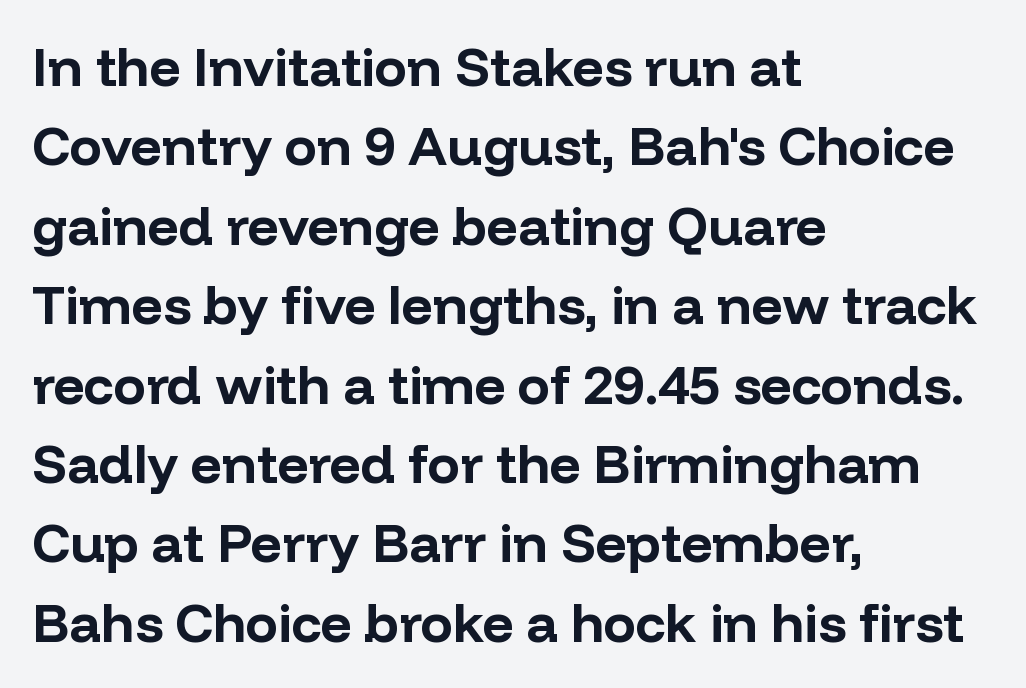
The image shows 54 px bold sans-serif type, upright; set left-aligned, normal line spacing (1.47x), normal letter spacing, not underlined; low stroke contrast and a medium x-height.
